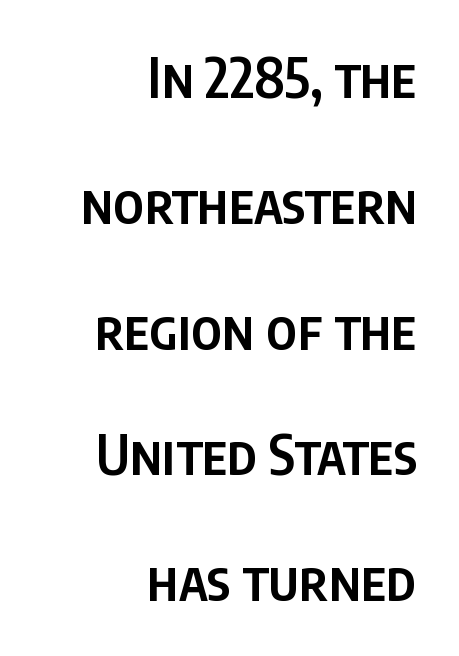
{"serif": "no", "italic": "no", "bold": "semi", "weight": "semibold", "width": "condensed", "stroke_contrast": "low", "x_height": "large", "monospaced": "no", "underline": "no", "align": "right", "line_spacing": "loose", "line_spacing_ratio": 2.33, "letter_spacing": "normal", "letter_spacing_em": 0.0, "glyph_px": 54}
